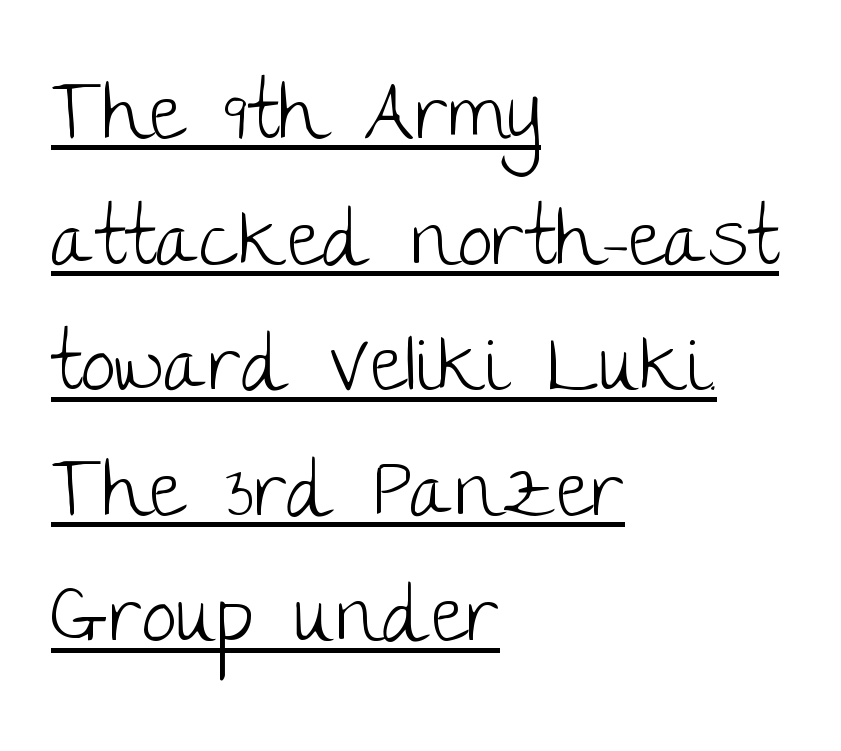
Q: Is the text bold? A: No.
Q: Is the text italic (slanted)? A: No, it is upright.
Q: Is the typeface a serif or a sans-serif typeface? A: Sans-serif.
Q: Is the text underlined? A: Yes.
Q: How is the paragraph aligned? A: Left-aligned.
Q: Is the spacing between letters normal or unusually wide? A: Normal.
Q: Is the spacing between lines tight, normal or loose? A: Normal.
Q: Width (condensed, normal, or wide)? A: Normal.
Q: Stroke contrast? A: Low.
Q: x-height? A: Large.
Q: Monospaced? A: No.
